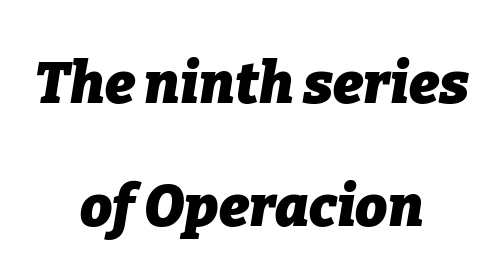
The image shows 57 px heavy type, italic (leaning right); set centered, loose line spacing (2.15x), normal letter spacing, not underlined; low stroke contrast and a medium x-height.
